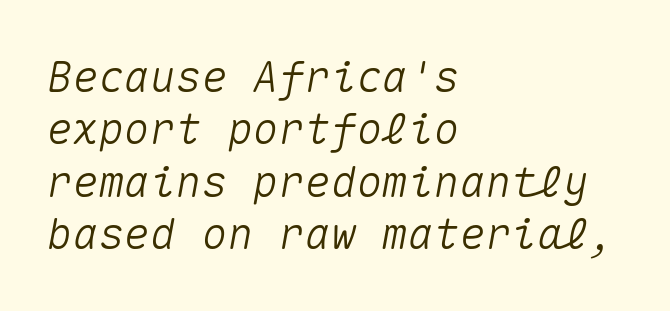
Letter spacing: default. The specimen reads as italic at a glance. These lines stack with their left ends in a neat column. These lines are rendered in a fixed-pitch font.
